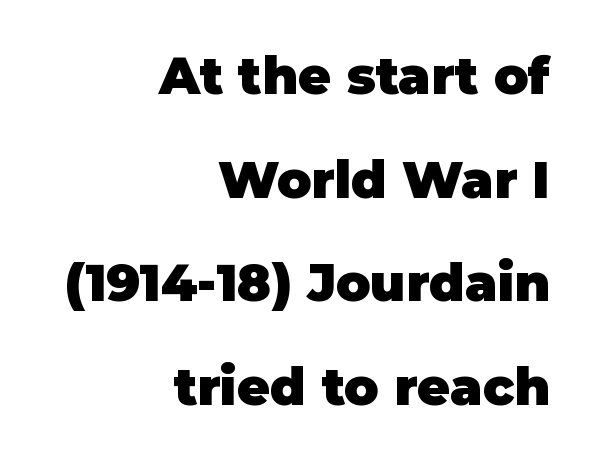
Q: Is the text bold? A: Yes.
Q: Is the text italic (slanted)? A: No, it is upright.
Q: Is the typeface a serif or a sans-serif typeface? A: Sans-serif.
Q: Is the text underlined? A: No.
Q: How is the paragraph aligned? A: Right-aligned.
Q: Is the spacing between letters normal or unusually wide? A: Normal.
Q: Is the spacing between lines tight, normal or loose? A: Loose.
Q: Width (condensed, normal, or wide)? A: Normal.
Q: Stroke contrast? A: Low.
Q: x-height? A: Large.
Q: Monospaced? A: No.
